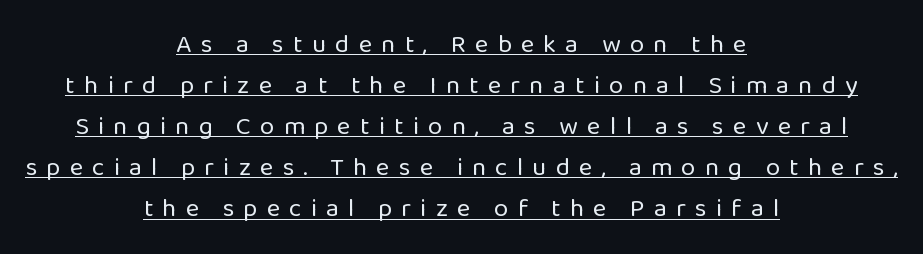
Q: Is the text bold? A: No.
Q: Is the text italic (slanted)? A: No, it is upright.
Q: Is the text underlined? A: Yes.
Q: How is the paragraph aligned? A: Centered.
Q: Is the spacing between letters normal or unusually wide? A: Unusually wide.
Q: Is the spacing between lines tight, normal or loose? A: Normal.
